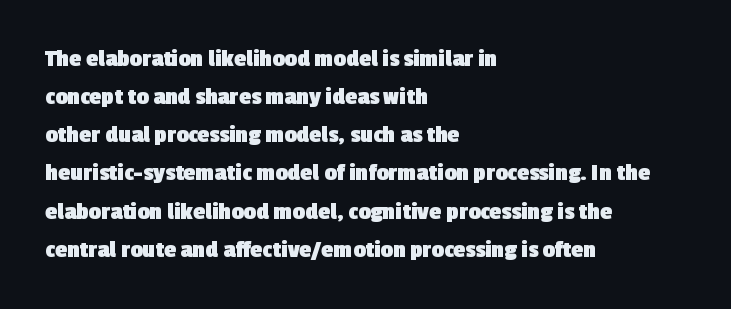
Q: Is the text bold? A: Yes.
Q: Is the text underlined? A: No.
Q: How is the paragraph aligned? A: Left-aligned.
Q: Is the spacing between letters normal or unusually wide? A: Normal.
Q: Is the spacing between lines tight, normal or loose? A: Normal.
